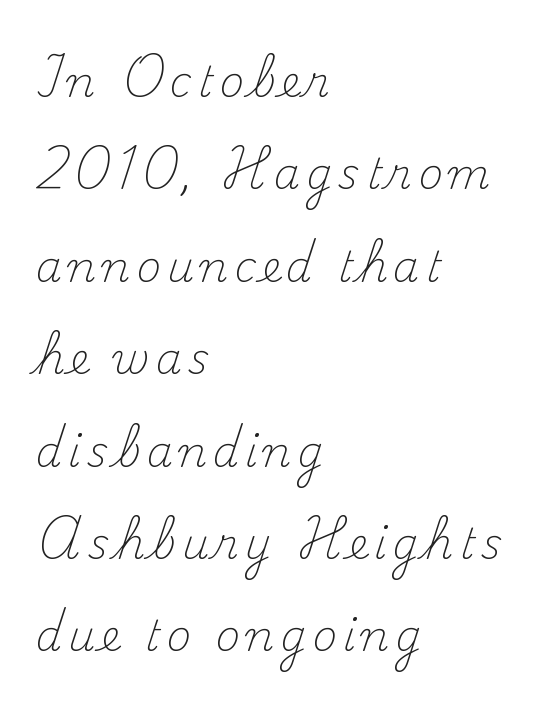
{"serif": "yes", "bold": "no", "weight": "light", "width": "normal", "stroke_contrast": "medium", "x_height": "small", "monospaced": "no", "underline": "no", "align": "left", "line_spacing": "loose", "line_spacing_ratio": 2.2, "glyph_px": 42}
